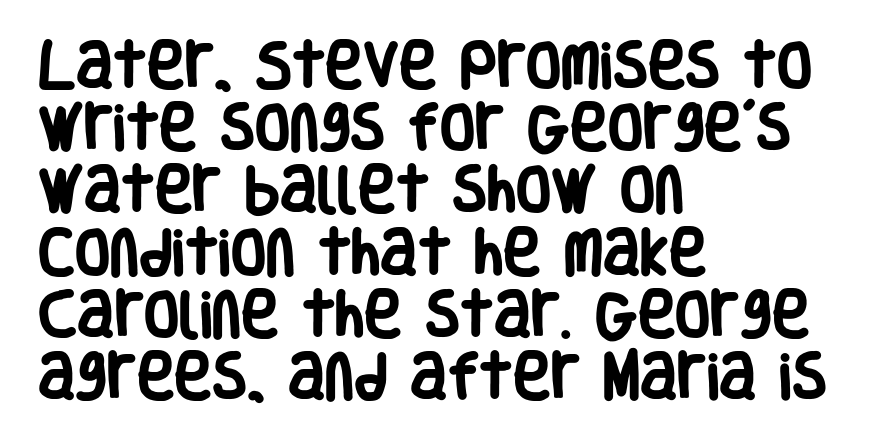
The specimen reads as upright at a glance. Just letters on the line, the space beneath them empty. A sans-serif font was chosen for this passage. The line texture is even and compact thanks to regular tracking. Typeset ragged right — the left edge is the straight one. Each letter keeps its own natural width here, so spacing adapts to shape.
